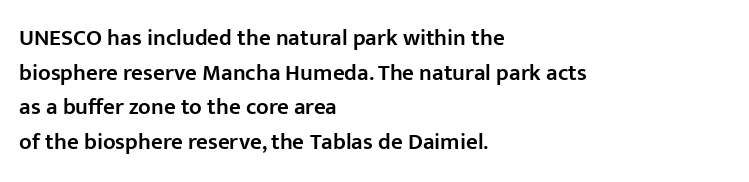
Students, observe: this is what conventionally led text looks like. Any mark beneath the type? The region is blank. On the weight axis this lands at semibold, roughly 600. These lines stack with their left ends in a neat column.
